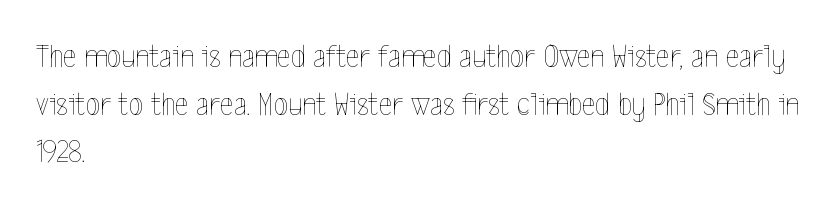
The image shows 33 px thin, condensed type, upright; set left-aligned, normal line spacing (1.44x), normal letter spacing, not underlined; a medium x-height.
